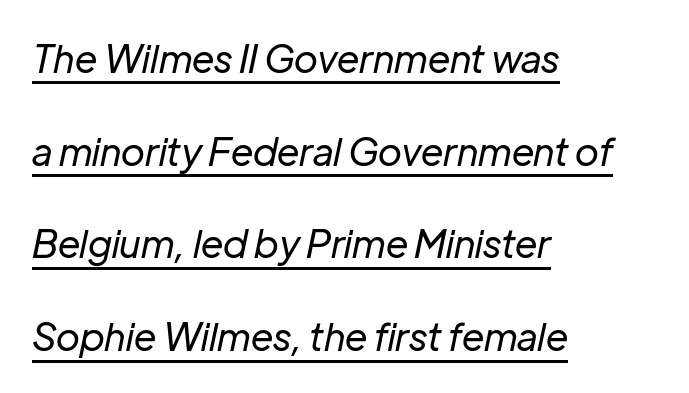
The image shows 38 px regular-weight type, italic (leaning right); set left-aligned, loose line spacing (2.44x), normal letter spacing, underlined; low stroke contrast and a medium x-height.
